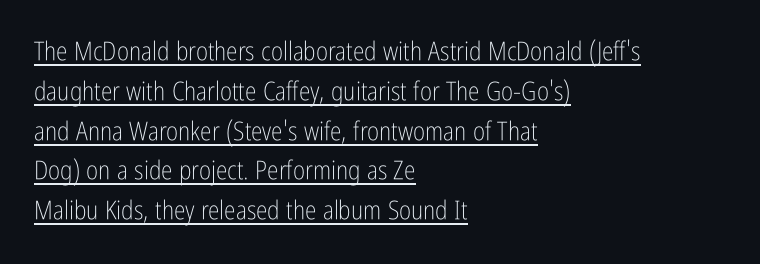
The image shows 26 px text type, upright; set left-aligned, normal line spacing (1.53x), normal letter spacing, underlined.
